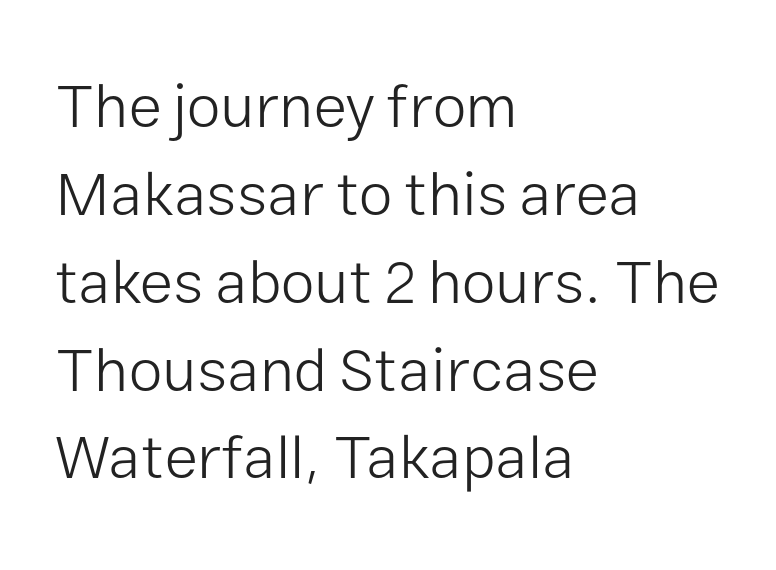
The typeface has the unassuming heft of standard copy or less. The letters stand straight up with perfectly vertical stems. The baseline area is clear. The tracking reads as untouched default to a designer's eye. A typesetter would call this proportional, since set widths differ per character.
